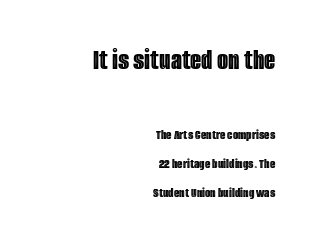
The setting favours the right margin, as signatures and pull-quotes sometimes do. Successive baselines arrive slowly, with a big drop between each. The upper block of text is set noticeably larger than the block beneath it. You could not count columns in this text — the font is proportionally spaced. In terms of letterspacing, this is plain default setting. This is roman type, the default non-slanted kind.
